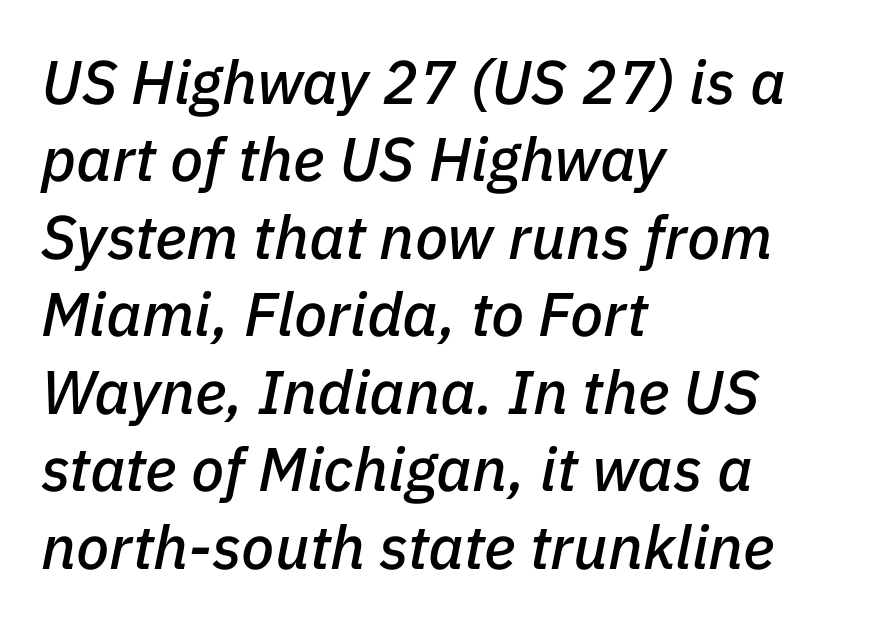
{"italic": "yes", "lean": "right", "slant_degrees": 11, "width": "normal", "stroke_contrast": "low", "x_height": "medium", "monospaced": "no", "underline": "no", "align": "left", "line_spacing": "normal", "line_spacing_ratio": 1.27, "letter_spacing": "normal", "letter_spacing_em": 0.0, "glyph_px": 61}
